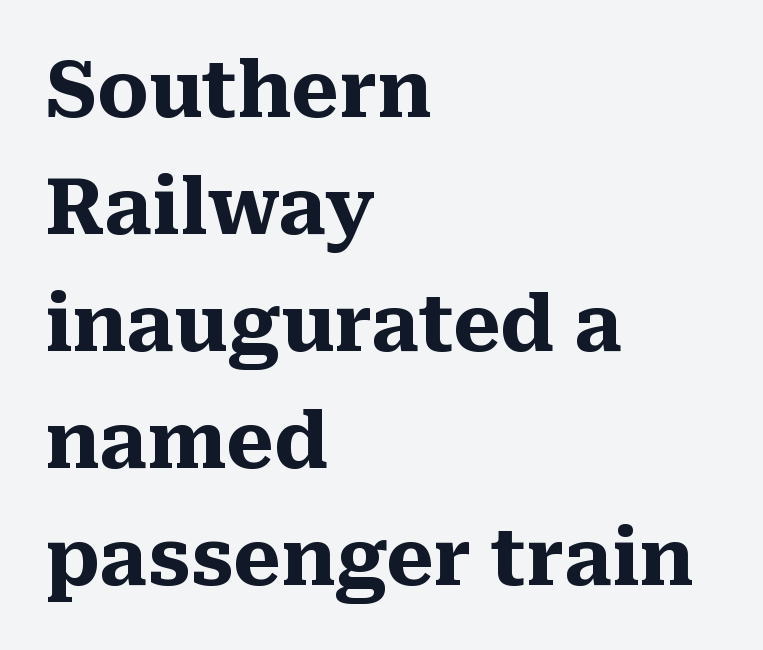
Q: Is the text bold? A: Yes.
Q: Is the text italic (slanted)? A: No, it is upright.
Q: Is the typeface a serif or a sans-serif typeface? A: Serif.
Q: Is the text underlined? A: No.
Q: How is the paragraph aligned? A: Left-aligned.
Q: Is the spacing between letters normal or unusually wide? A: Normal.
Q: Is the spacing between lines tight, normal or loose? A: Normal.
Q: Width (condensed, normal, or wide)? A: Normal.
Q: Stroke contrast? A: Medium.
Q: x-height? A: Medium.
Q: Monospaced? A: No.
